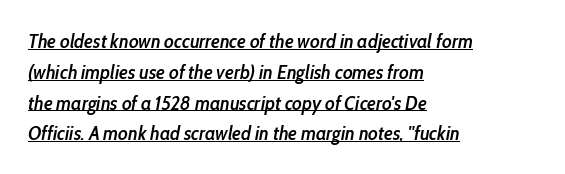
The image shows 20 px text type, italic (leaning right); set left-aligned, normal line spacing (1.54x), normal letter spacing, underlined.
